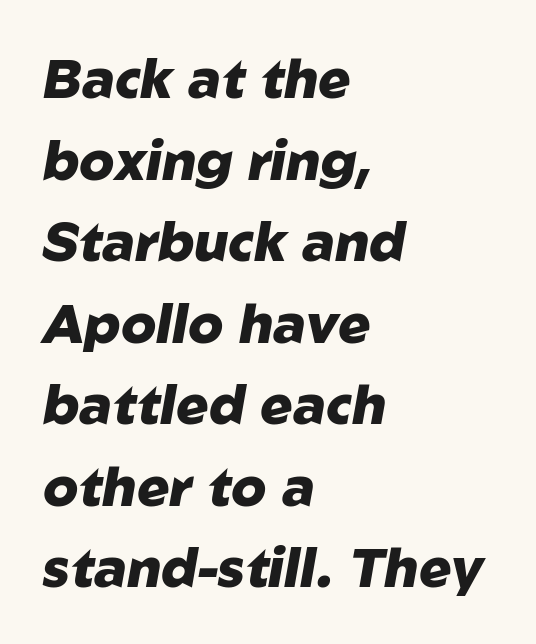
The image shows 54 px heavy type, italic (leaning right); set left-aligned, normal line spacing (1.51x), normal letter spacing, not underlined; low stroke contrast and a medium x-height.
